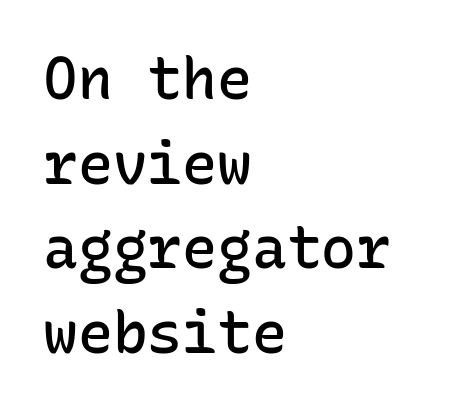
The image shows 58 px semibold sans-serif type, upright, monospaced; set left-aligned, normal line spacing (1.46x), normal letter spacing, not underlined; low stroke contrast and a medium x-height.
